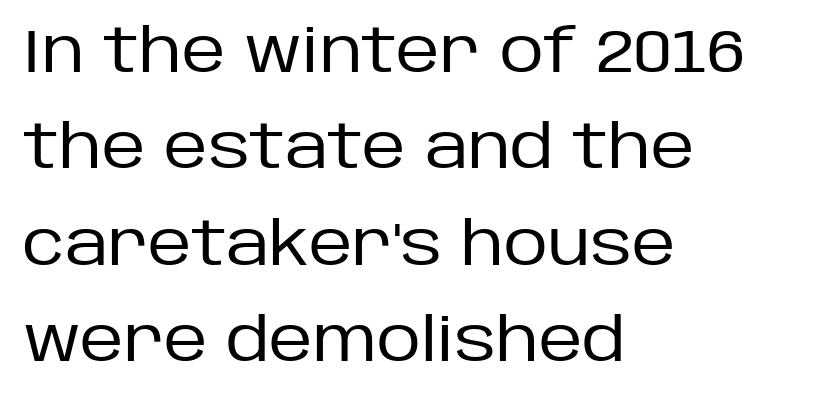
Q: Is the text bold? A: No.
Q: Is the text italic (slanted)? A: No, it is upright.
Q: Is the typeface a serif or a sans-serif typeface? A: Sans-serif.
Q: Is the text underlined? A: No.
Q: How is the paragraph aligned? A: Left-aligned.
Q: Is the spacing between letters normal or unusually wide? A: Normal.
Q: Is the spacing between lines tight, normal or loose? A: Normal.
Q: Width (condensed, normal, or wide)? A: Normal.
Q: Stroke contrast? A: Low.
Q: x-height? A: Large.
Q: Monospaced? A: No.
